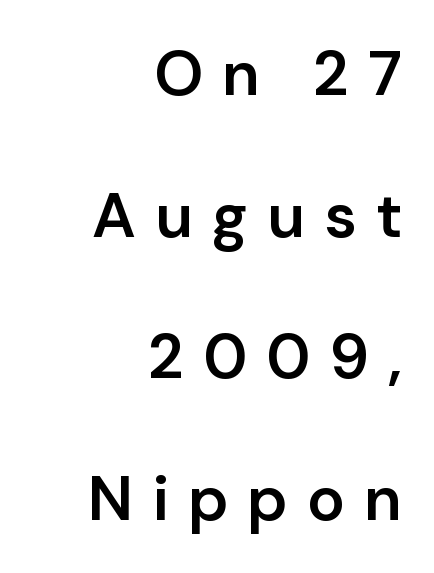
Q: Is the text bold? A: Semi-bold.
Q: Is the text italic (slanted)? A: No, it is upright.
Q: Is the typeface a serif or a sans-serif typeface? A: Sans-serif.
Q: Is the text underlined? A: No.
Q: How is the paragraph aligned? A: Right-aligned.
Q: Is the spacing between letters normal or unusually wide? A: Unusually wide.
Q: Is the spacing between lines tight, normal or loose? A: Loose.
Q: Width (condensed, normal, or wide)? A: Normal.
Q: Stroke contrast? A: Low.
Q: x-height? A: Medium.
Q: Monospaced? A: No.
